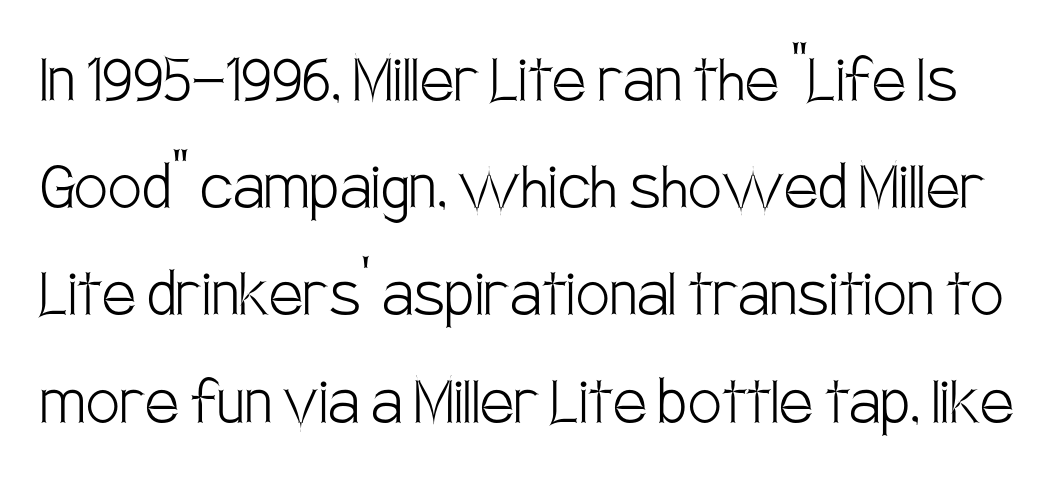
Q: Is the text bold? A: No.
Q: Is the text italic (slanted)? A: No, it is upright.
Q: Is the typeface a serif or a sans-serif typeface? A: Sans-serif.
Q: Is the text underlined? A: No.
Q: Is the spacing between letters normal or unusually wide? A: Normal.
Q: Is the spacing between lines tight, normal or loose? A: Normal.
Q: Width (condensed, normal, or wide)? A: Condensed.
Q: Stroke contrast? A: Low.
Q: x-height? A: Large.
Q: Monospaced? A: No.
